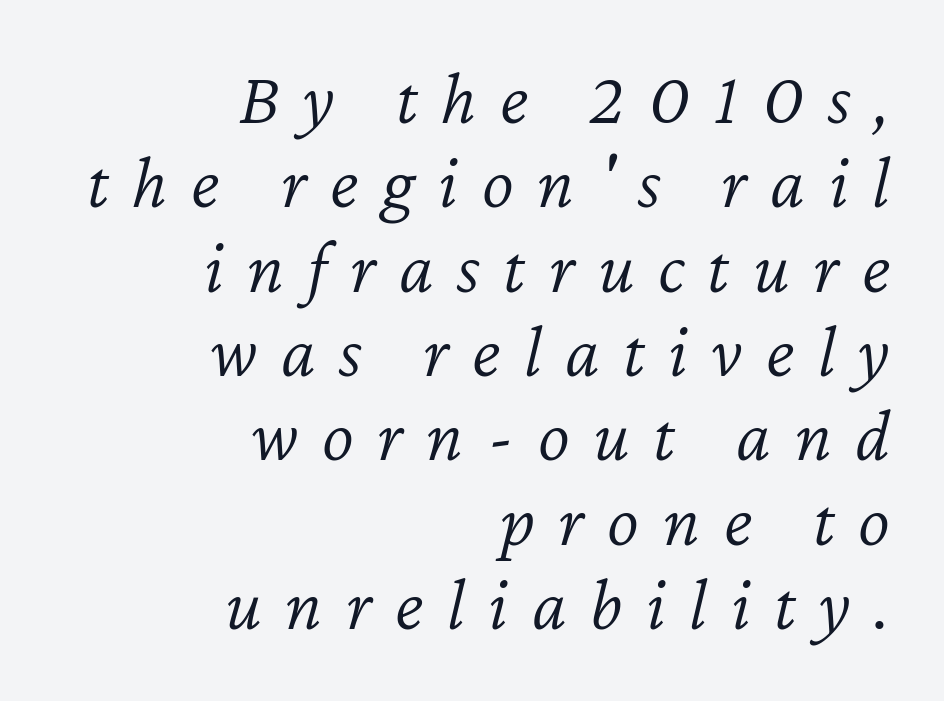
Q: Is the text bold? A: No.
Q: Is the text italic (slanted)? A: Yes, it leans right by about 12 degrees.
Q: Is the text underlined? A: No.
Q: How is the paragraph aligned? A: Right-aligned.
Q: Is the spacing between letters normal or unusually wide? A: Unusually wide.
Q: Is the spacing between lines tight, normal or loose? A: Tight.
Q: Width (condensed, normal, or wide)? A: Normal.
Q: Stroke contrast? A: Low.
Q: x-height? A: Medium.
Q: Monospaced? A: No.
